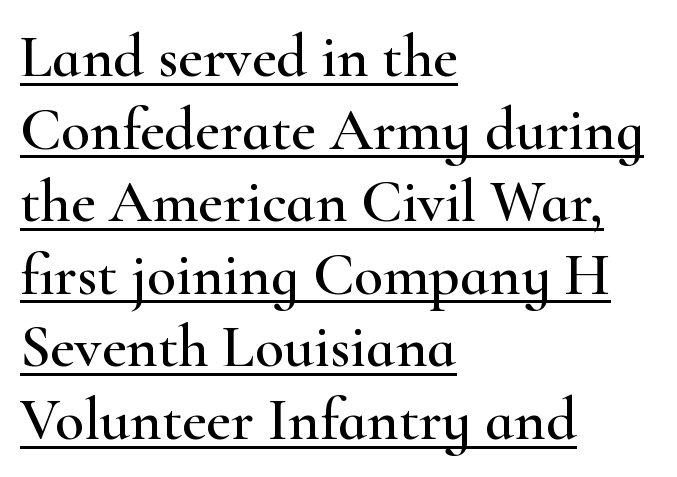
{"serif": "yes", "italic": "no", "width": "wide", "stroke_contrast": "high", "x_height": "small", "monospaced": "no", "underline": "yes", "align": "left", "line_spacing_ratio": 1.21, "letter_spacing": "normal", "letter_spacing_em": 0.0, "glyph_px": 60}
